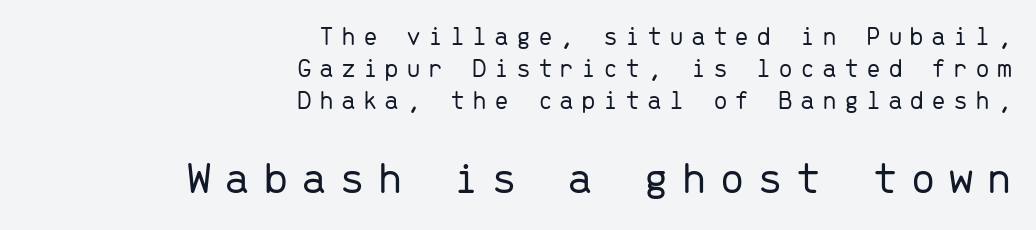
Q: Is the text bold? A: No.
Q: Is the text italic (slanted)? A: No, it is upright.
Q: Is the typeface a serif or a sans-serif typeface? A: Sans-serif.
Q: Is the text underlined? A: No.
Q: How is the paragraph aligned? A: Right-aligned.
Q: Is the spacing between letters normal or unusually wide? A: Unusually wide.
Q: Which block of text is set in a larger size, the first (top) or the second (bottom)? A: The second (bottom) one.
Q: Width (condensed, normal, or wide)? A: Normal.
Q: Stroke contrast? A: Low.
Q: x-height? A: Medium.
Q: Monospaced? A: Yes.
